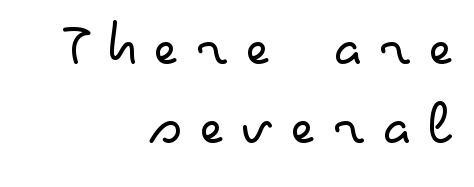
The passage shown has open, widely tracked lettering throughout. A light-to-regular cut is what we see here. Unmarked baselines from the first word to the last. It's the straight-up-and-down kind of type.
